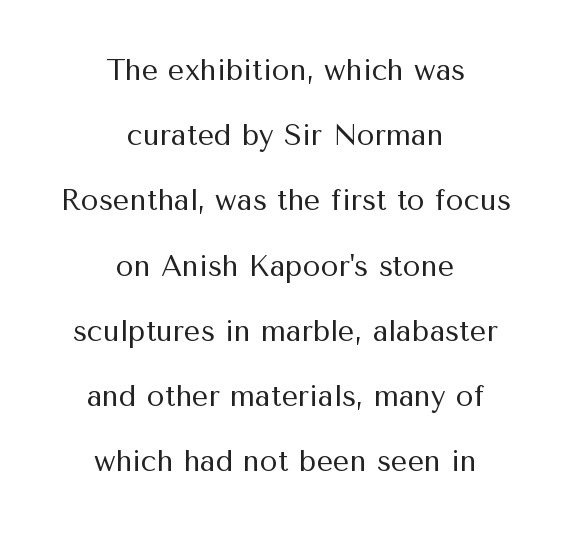
Does the leading feel generous? Absolutely, it's lavish. A clean baseline with only descenders dipping below it. Neither beginnings nor endings align; midpoints do. Is this a fixed-width face? No — the glyphs have proportional, varying widths. Serif or sans? Sans — the stroke terminals are bare. Inter-character spacing is left at the font's built-in metrics.
